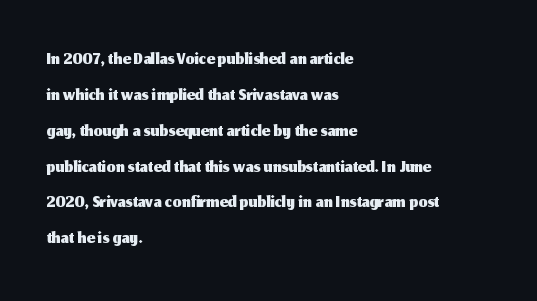
Q: Is the text italic (slanted)? A: No, it is upright.
Q: Is the typeface a serif or a sans-serif typeface? A: Sans-serif.
Q: Is the text underlined? A: No.
Q: How is the paragraph aligned? A: Left-aligned.
Q: Is the spacing between letters normal or unusually wide? A: Normal.
Q: Is the spacing between lines tight, normal or loose? A: Normal.
Q: Width (condensed, normal, or wide)? A: Normal.
Q: Stroke contrast? A: Medium.
Q: x-height? A: Medium.
Q: Monospaced? A: No.
